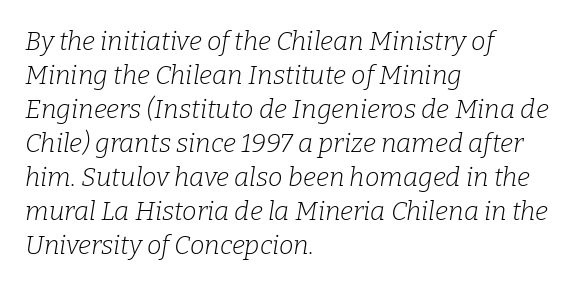
Designer's note — italics engaged. The letters look calm and open, with moderate or lighter stems. Where is the straight margin? On the left. The type is set solid horizontally, with unmodified tracking.
